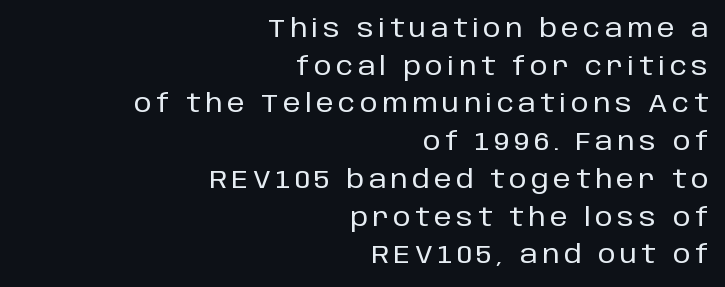
The image shows 25 px text type, upright; set right-aligned, normal line spacing (1.51x), not underlined.
